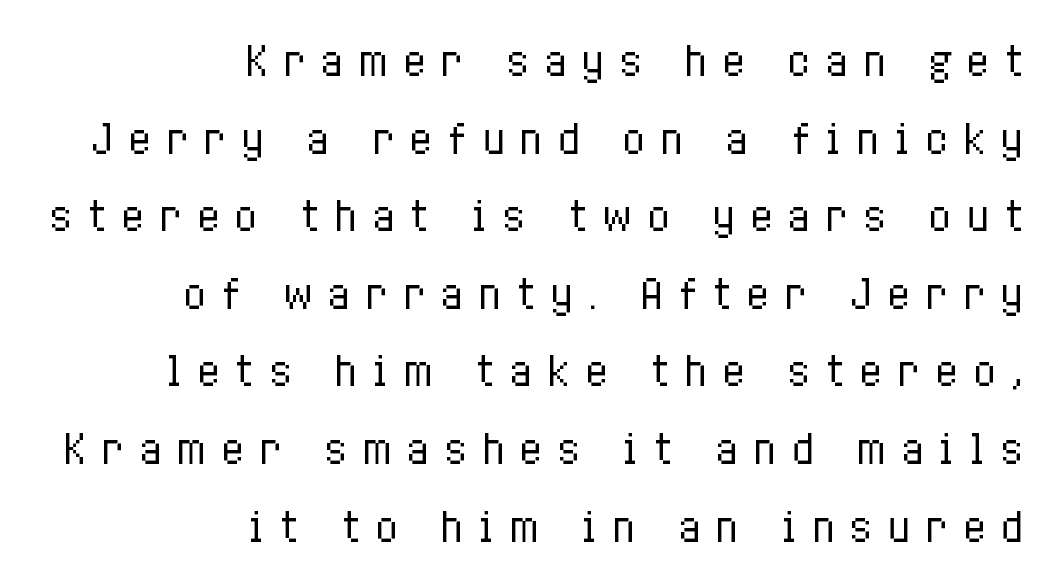
{"italic": "no", "bold": "no", "weight": "regular", "width": "condensed", "stroke_contrast": "low", "x_height": "medium", "monospaced": "no", "underline": "no", "align": "right", "line_spacing": "loose", "line_spacing_ratio": 1.99, "letter_spacing": "wide", "letter_spacing_em": 0.36, "glyph_px": 39}
